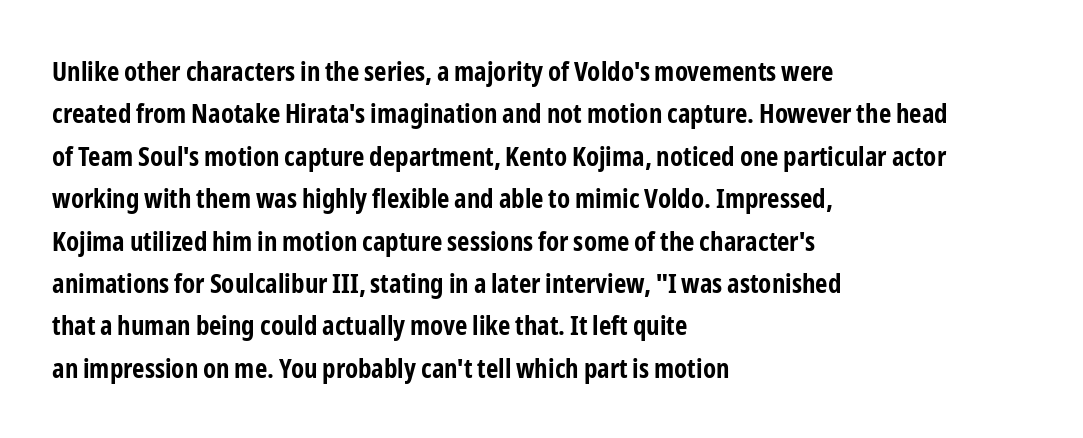
The image shows 27 px bold type, upright; set left-aligned, normal line spacing (1.57x), normal letter spacing, not underlined.
